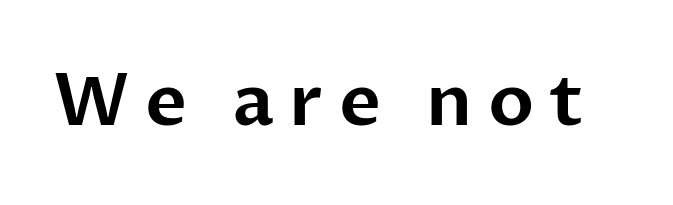
Q: Is the text italic (slanted)? A: No, it is upright.
Q: Is the typeface a serif or a sans-serif typeface? A: Sans-serif.
Q: Is the text underlined? A: No.
Q: Is the spacing between letters normal or unusually wide? A: Unusually wide.
Q: Width (condensed, normal, or wide)? A: Normal.
Q: Stroke contrast? A: Low.
Q: x-height? A: Medium.
Q: Monospaced? A: No.
